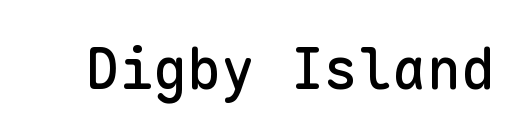
The tracking reads as untouched default to a designer's eye. The space beneath each line is pristine and unruled. The passage shown is typed in a monospace face where columns stay perfectly aligned. The typeface chosen for these lines omits serifs.
